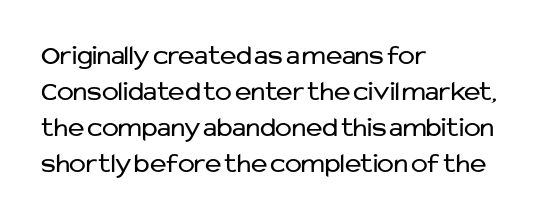
Proportional: the letters do not fall into vertical columns. Observe the ordinary spacing: letters are neighbours, not strangers. These lines sit exactly where default settings would place them. Line starts are locked; line ends wander. You can tell from the bare stems that sans-serif type was used.
